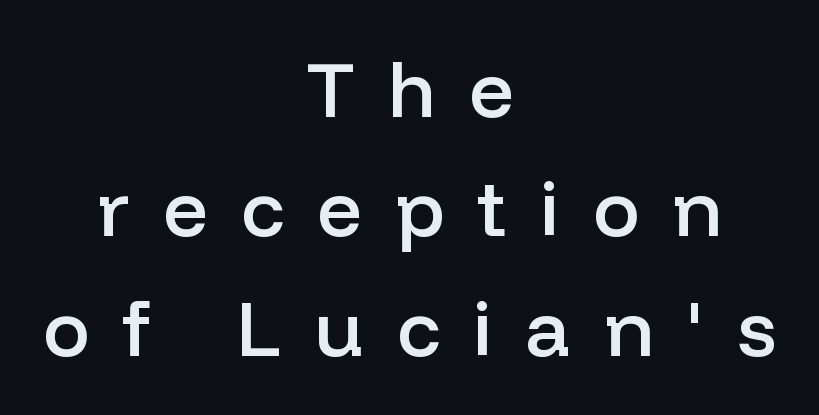
{"serif": "no", "italic": "no", "bold": "semi", "weight": "semibold", "width": "normal", "stroke_contrast": "low", "x_height": "medium", "monospaced": "no", "underline": "no", "align": "center", "line_spacing": "normal", "line_spacing_ratio": 1.53, "letter_spacing": "wide", "letter_spacing_em": 0.43, "glyph_px": 78}
